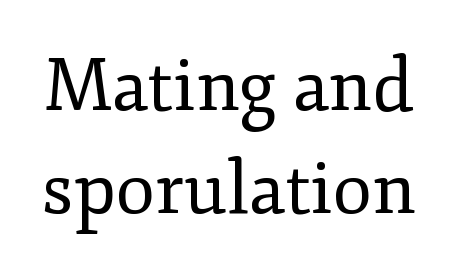
{"serif": "yes", "italic": "no", "bold": "no", "weight": "regular", "width": "normal", "stroke_contrast": "low", "x_height": "small", "monospaced": "no", "underline": "no", "line_spacing": "normal", "line_spacing_ratio": 1.43, "letter_spacing": "normal", "letter_spacing_em": 0.0, "glyph_px": 72}
